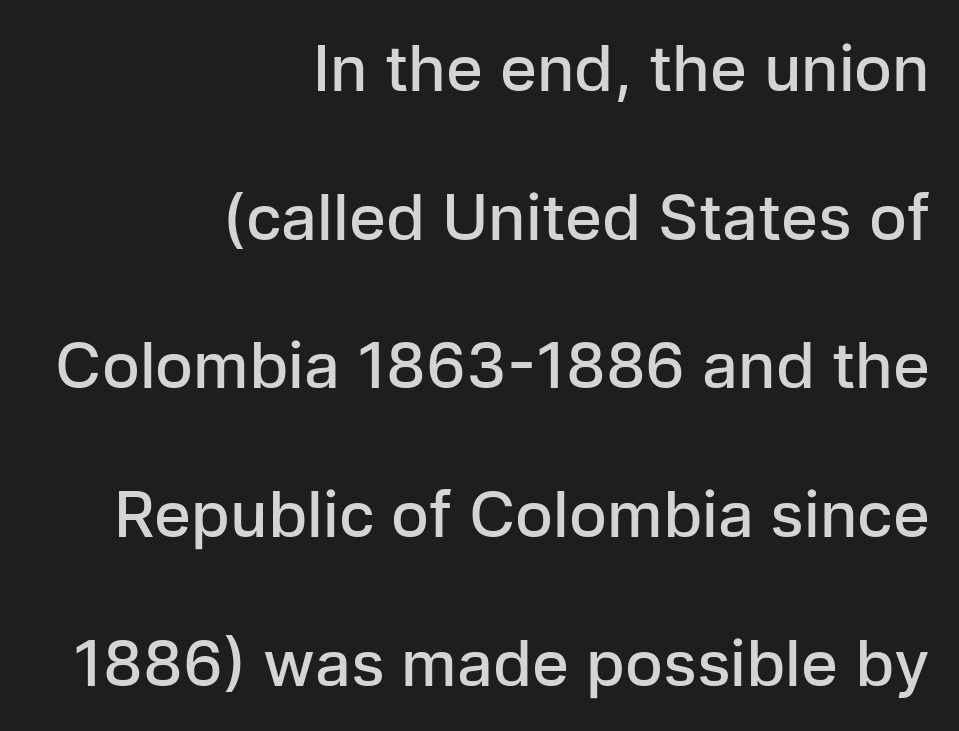
{"serif": "no", "italic": "no", "bold": "semi", "weight": "semibold", "width": "normal", "stroke_contrast": "low", "x_height": "medium", "monospaced": "no", "underline": "no", "align": "right", "line_spacing": "loose", "line_spacing_ratio": 2.36, "letter_spacing": "normal", "letter_spacing_em": 0.0, "glyph_px": 63}
